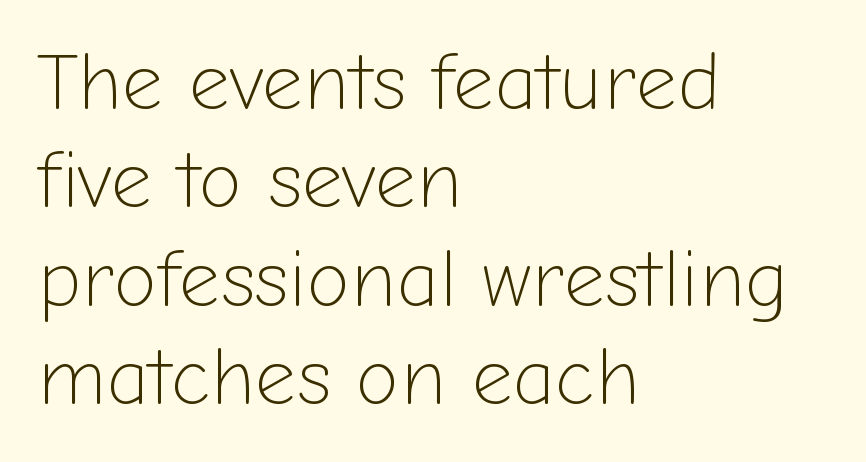
The typeface chosen for these lines omits serifs. No word sits above an underline. The rendering anchors every line to the left-hand side. This sample has the flowing, uneven cadence of proportional lettering. This is the regular roman posture of the typeface. Vertical stems look standard width or narrower in stroke.
